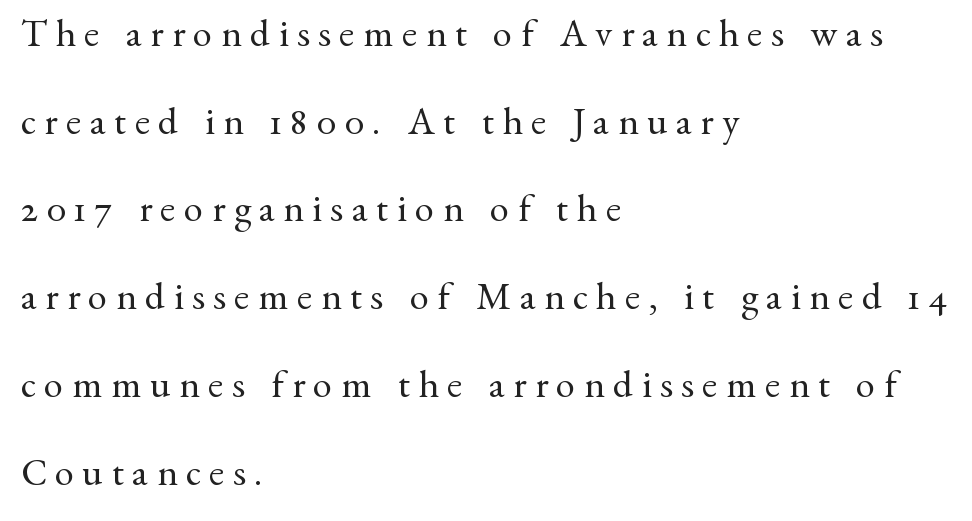
{"serif": "yes", "italic": "no", "bold": "no", "weight": "regular", "width": "normal", "stroke_contrast": "medium", "x_height": "small", "monospaced": "no", "underline": "no", "align": "left", "line_spacing": "loose", "line_spacing_ratio": 2.25, "letter_spacing": "wide", "letter_spacing_em": 0.22, "glyph_px": 39}
